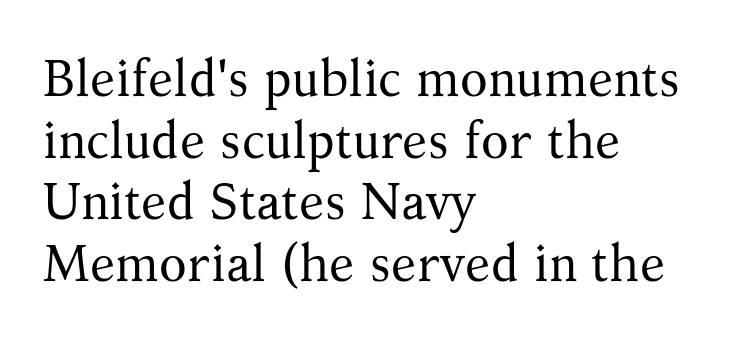
The image shows 51 px regular-weight serif type, upright; set left-aligned, line spacing 1.21x, normal letter spacing, not underlined; medium stroke contrast and a medium x-height.
